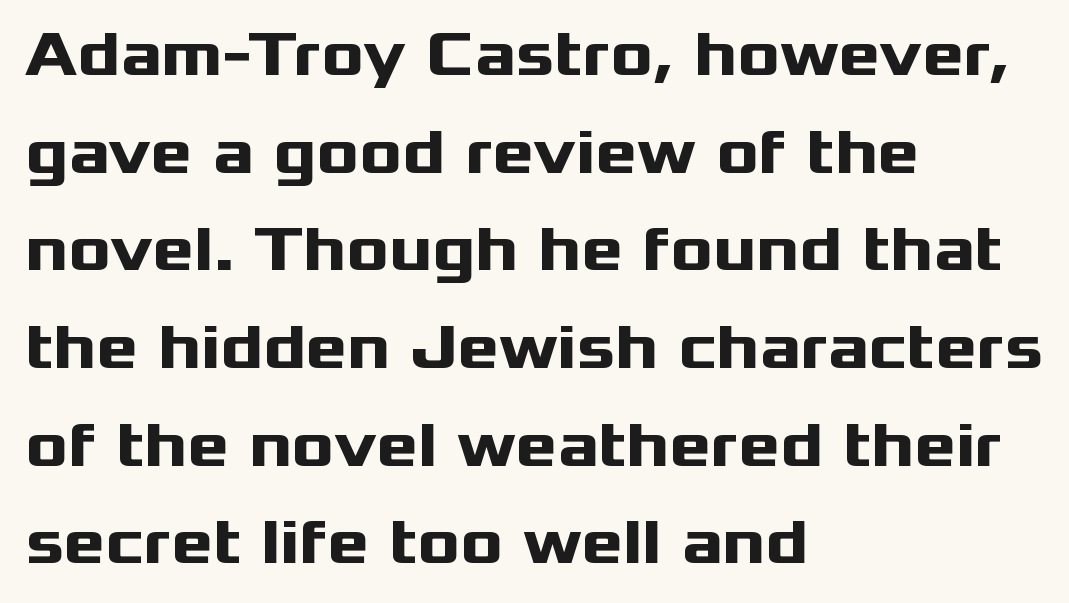
Q: Is the text bold? A: Yes.
Q: Is the text italic (slanted)? A: No, it is upright.
Q: Is the typeface a serif or a sans-serif typeface? A: Sans-serif.
Q: Is the text underlined? A: No.
Q: How is the paragraph aligned? A: Left-aligned.
Q: Is the spacing between letters normal or unusually wide? A: Normal.
Q: Is the spacing between lines tight, normal or loose? A: Normal.
Q: Width (condensed, normal, or wide)? A: Wide.
Q: Stroke contrast? A: Medium.
Q: x-height? A: Medium.
Q: Monospaced? A: No.
